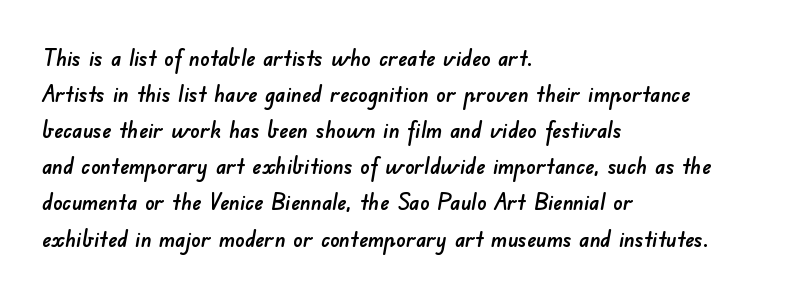
Compared with typical paragraphs, the rows here are spaced about the same. Short note: letters normally spaced. Visually the block forms a straight wall on the left and a jagged coastline on the right. The gap between lines stays unmarked.
